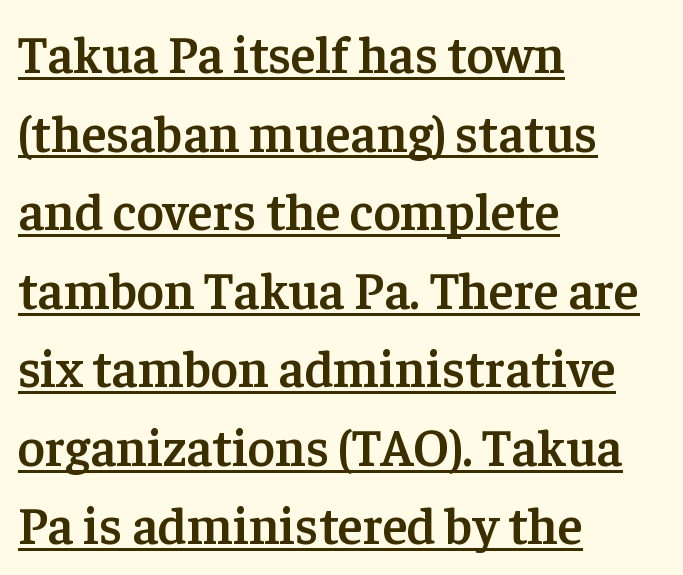
{"serif": "yes", "italic": "no", "bold": "semi", "weight": "semibold", "width": "normal", "stroke_contrast": "low", "x_height": "medium", "monospaced": "no", "underline": "yes", "align": "left", "line_spacing": "normal", "line_spacing_ratio": 1.51, "letter_spacing": "normal", "letter_spacing_em": 0.0, "glyph_px": 52}
